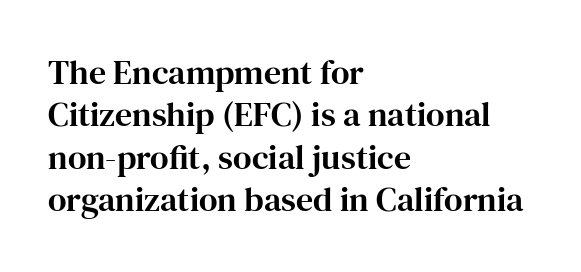
{"serif": "yes", "italic": "no", "width": "normal", "stroke_contrast": "high", "x_height": "medium", "monospaced": "no", "underline": "no", "align": "left", "line_spacing": "normal", "line_spacing_ratio": 1.25, "letter_spacing": "normal", "letter_spacing_em": 0.0, "glyph_px": 34}
